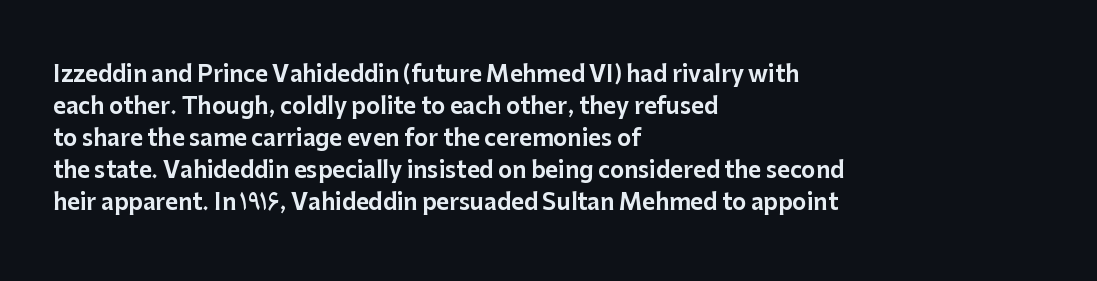
The image shows 22 px text type, upright; set left-aligned, normal line spacing (1.45x), normal letter spacing, not underlined.
